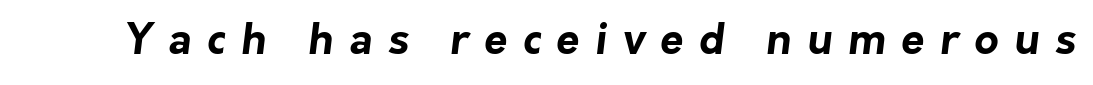
{"serif": "no", "bold": "yes", "weight": "bold", "width": "normal", "stroke_contrast": "low", "x_height": "medium", "monospaced": "no", "underline": "no", "letter_spacing": "wide", "letter_spacing_em": 0.37, "glyph_px": 42}
